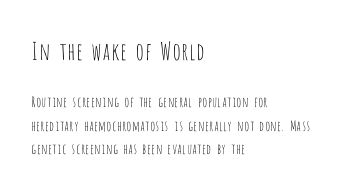
The image shows 24 px text type, upright; set left-aligned, normal line spacing (1.67x), normal letter spacing, not underlined; the first (top) block is 1.71x larger.
